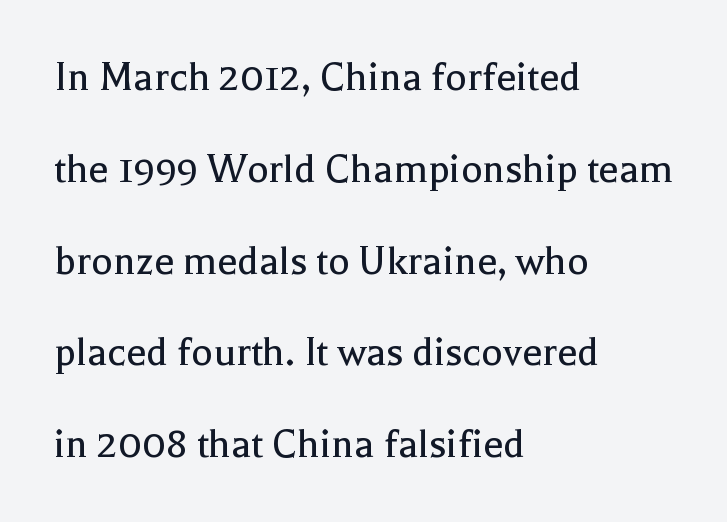
Q: Is the text bold? A: No.
Q: Is the text italic (slanted)? A: No, it is upright.
Q: Is the typeface a serif or a sans-serif typeface? A: Serif.
Q: Is the text underlined? A: No.
Q: How is the paragraph aligned? A: Left-aligned.
Q: Is the spacing between letters normal or unusually wide? A: Normal.
Q: Is the spacing between lines tight, normal or loose? A: Loose.
Q: Width (condensed, normal, or wide)? A: Normal.
Q: x-height? A: Medium.
Q: Monospaced? A: No.
